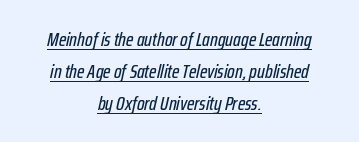
The image shows 20 px text type, italic (leaning right); set centered, normal line spacing (1.6x), normal letter spacing, underlined.
